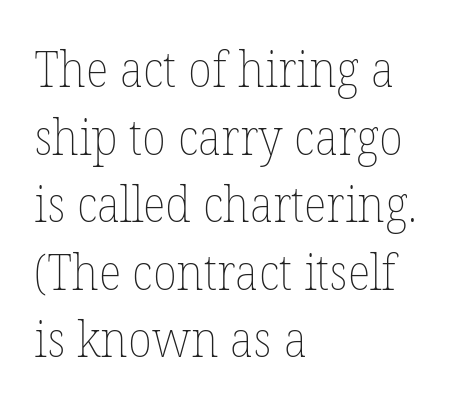
Leftover space on each line is placed entirely after the last word. A roman cut, with each character standing at attention. Nothing unusual about the tracking: characters are spaced as the font intends. Rule under the text: the space is simply empty. You could not count columns in this text — the font is proportionally spaced.
